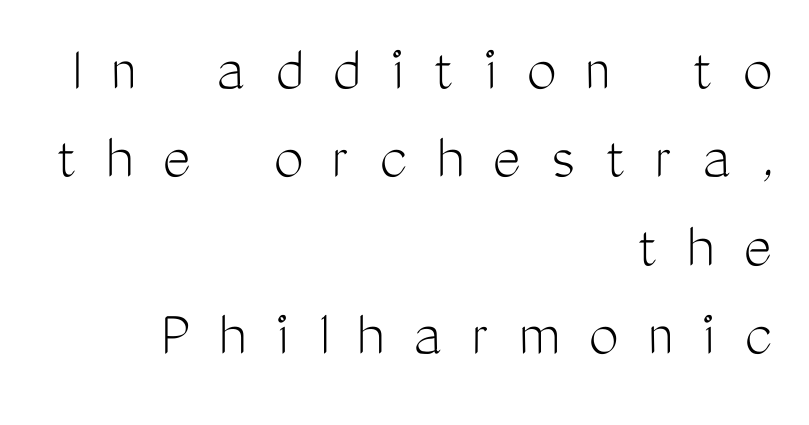
{"serif": "no", "italic": "no", "bold": "no", "weight": "light", "width": "condensed", "stroke_contrast": "medium", "x_height": "medium", "monospaced": "no", "underline": "no", "align": "right", "line_spacing": "normal", "line_spacing_ratio": 1.32, "letter_spacing": "wide", "letter_spacing_em": 0.44, "glyph_px": 67}
